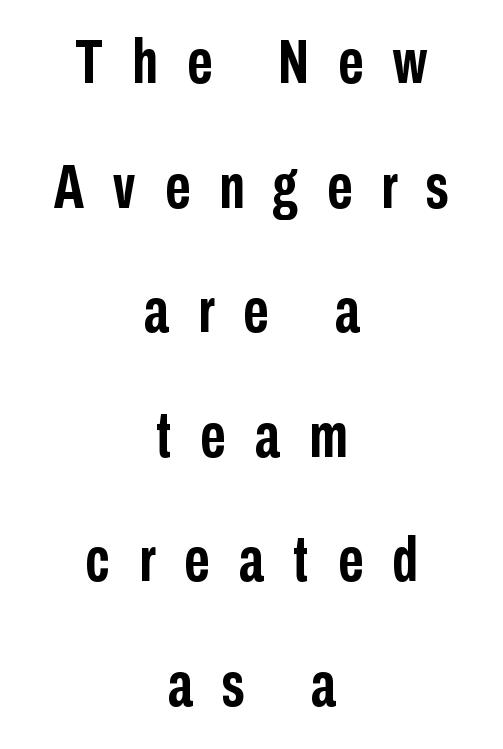
{"serif": "no", "italic": "no", "bold": "yes", "weight": "semibold", "width": "condensed", "stroke_contrast": "low", "x_height": "medium", "monospaced": "no", "underline": "no", "align": "center", "line_spacing": "loose", "line_spacing_ratio": 2.01, "letter_spacing": "wide", "letter_spacing_em": 0.47, "glyph_px": 62}
